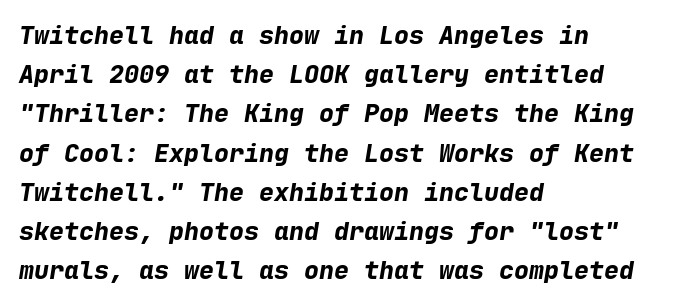
The image shows 25 px bold type, italic (leaning right); set left-aligned, normal line spacing (1.57x), normal letter spacing, not underlined.
